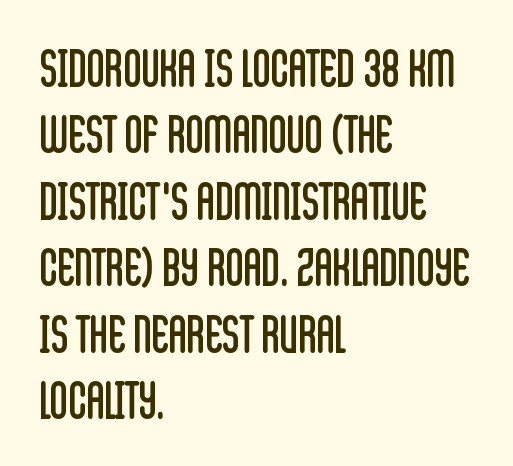
The passage shown is typed in a proportional face where columns would drift. This rendering leaves character spacing at its baseline value. Leading: standard. The typesetting does not lean heavy: it is not bold. Does the copy run flush right? No — it runs flush left.
